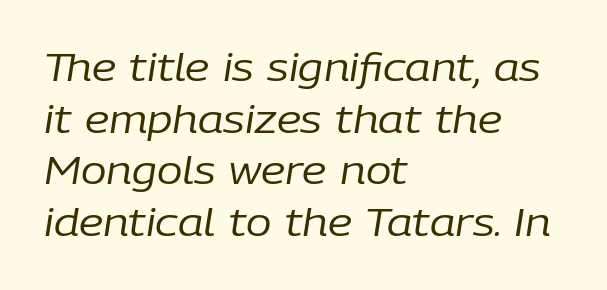
The image shows 38 px regular-weight type, italic (leaning right); set left-aligned, normal line spacing (1.36x), normal letter spacing, not underlined; low stroke contrast and a medium x-height.
